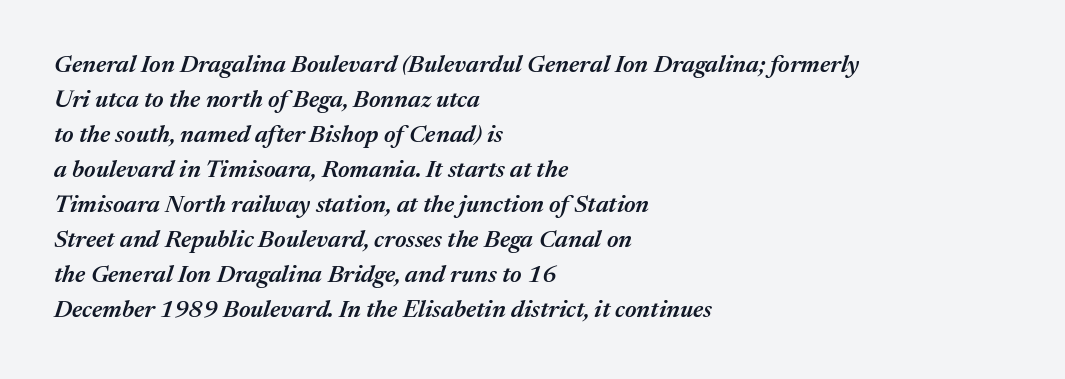
Q: Is the text bold? A: Semi-bold.
Q: Is the text italic (slanted)? A: Yes, it leans right by about 17 degrees.
Q: Is the text underlined? A: No.
Q: How is the paragraph aligned? A: Left-aligned.
Q: Is the spacing between letters normal or unusually wide? A: Normal.
Q: Is the spacing between lines tight, normal or loose? A: Normal.
